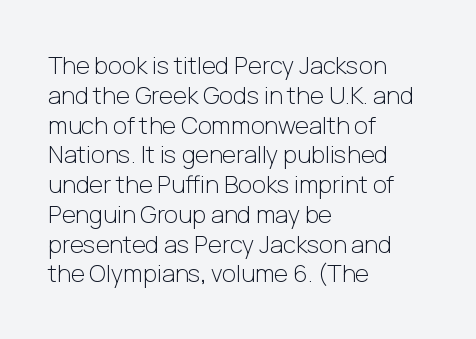
If you drew a line through each stem, it would be perfectly vertical. Tracking value appears to be zero — textbook default spacing. The rag falls on the right side of this text block. The face looks like a standard text weight, possibly lighter. The string is rendered with underlining switched off.
